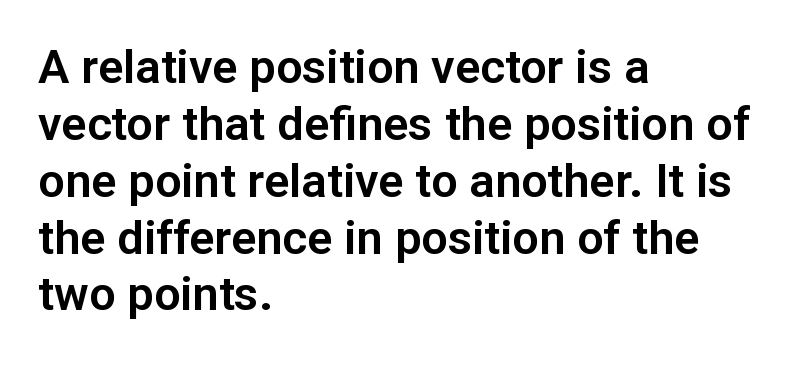
Q: Is the text italic (slanted)? A: No, it is upright.
Q: Is the typeface a serif or a sans-serif typeface? A: Sans-serif.
Q: Is the text underlined? A: No.
Q: How is the paragraph aligned? A: Left-aligned.
Q: Is the spacing between letters normal or unusually wide? A: Normal.
Q: Width (condensed, normal, or wide)? A: Normal.
Q: Stroke contrast? A: Low.
Q: x-height? A: Medium.
Q: Monospaced? A: No.
